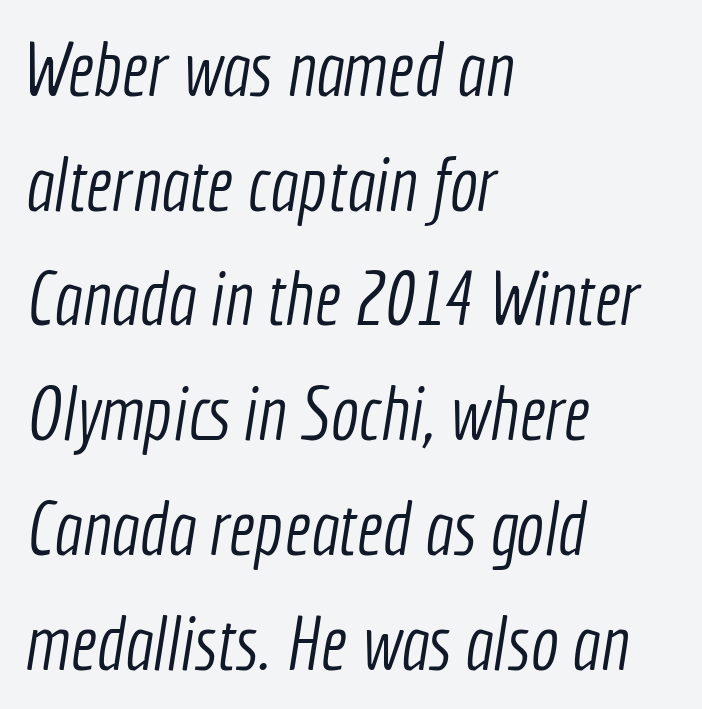
Q: Is the text bold? A: No.
Q: Is the typeface a serif or a sans-serif typeface? A: Sans-serif.
Q: Is the text underlined? A: No.
Q: How is the paragraph aligned? A: Left-aligned.
Q: Is the spacing between letters normal or unusually wide? A: Normal.
Q: Is the spacing between lines tight, normal or loose? A: Normal.
Q: Width (condensed, normal, or wide)? A: Condensed.
Q: x-height? A: Medium.
Q: Monospaced? A: No.
